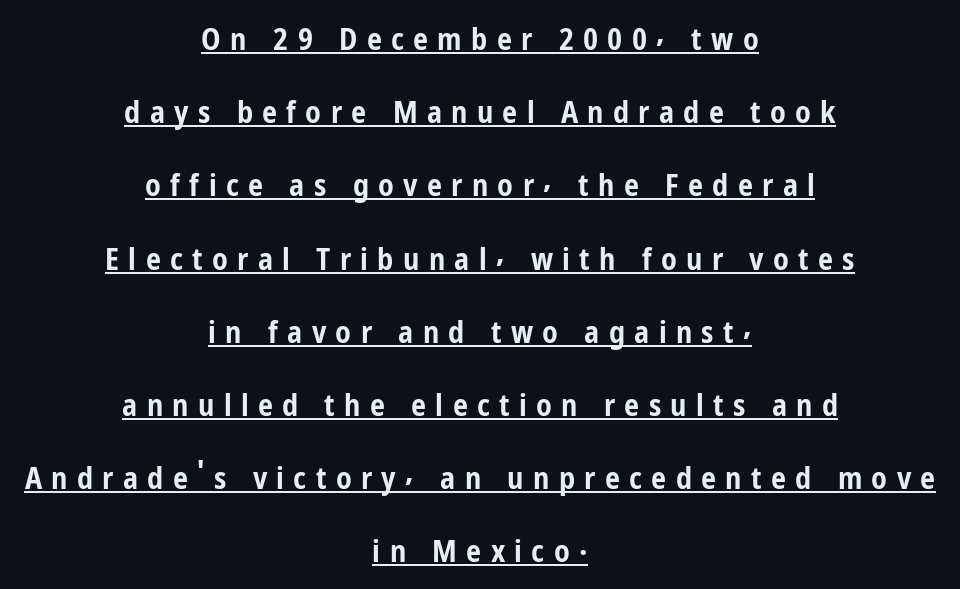
Ascenders rise straight up at ninety degrees. Leading is clearly above the norm, producing a sparse column. The type is letterspaced generously, with wide tracking. Note the varied advance widths — an 'i' is clearly narrower than an 'm'. The setting favours the middle, as headings and verse often do.
